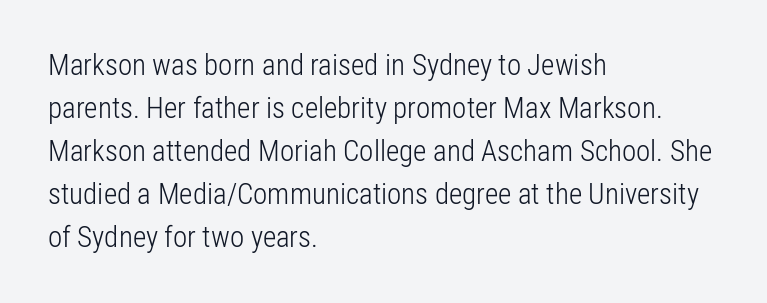
Rendered with straight, roman letterforms. The gaps between neighbouring characters are ordinary and unremarkable. Vertical stems look standard width or narrower in stroke. The zone under the glyphs is completely vacant. You can tell from the bare stems that sans-serif type was used. A classic flush-left, rag-right setting is used for this passage.
